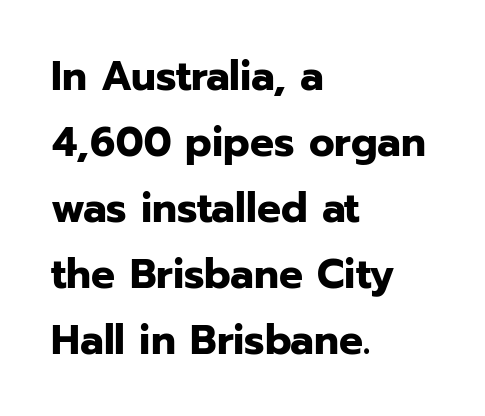
The glyphs are unaccompanied by any horizontal stroke below them. Look at the bottom of the vertical strokes: they stop flat, with no serifs. Italic? Not at all — the glyphs are vertical. How are the letters spaced? Ordinarily, with no added tracking. These words are printed bold, with thick strokes throughout.
